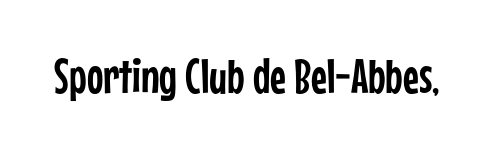
Q: Is the text italic (slanted)? A: No, it is upright.
Q: Is the typeface a serif or a sans-serif typeface? A: Sans-serif.
Q: Is the text underlined? A: No.
Q: Is the spacing between letters normal or unusually wide? A: Normal.
Q: Width (condensed, normal, or wide)? A: Condensed.
Q: Stroke contrast? A: Low.
Q: x-height? A: Medium.
Q: Monospaced? A: No.
